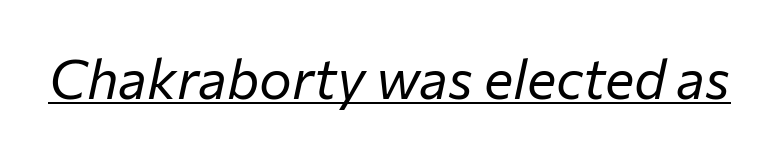
{"italic": "yes", "lean": "right", "slant_degrees": 12, "bold": "no", "weight": "regular", "width": "normal", "stroke_contrast": "low", "x_height": "medium", "monospaced": "no", "underline": "yes", "letter_spacing": "normal", "letter_spacing_em": 0.0, "glyph_px": 55}
